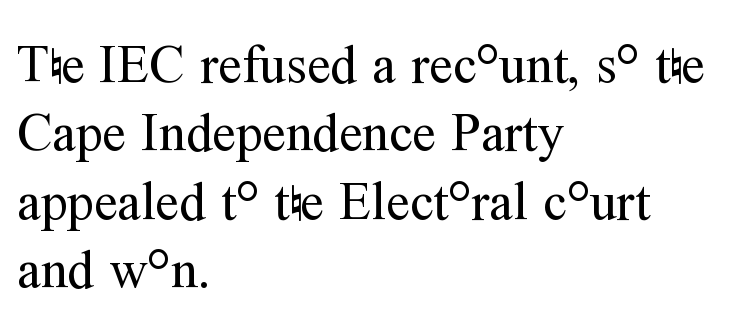
A typesetter would call this proportional, since set widths differ per character. Honestly, the letter spacing is just normal — you wouldn't notice it. Check the space under the baseline: it is left empty. Typeset ragged right — the left edge is the straight one.
